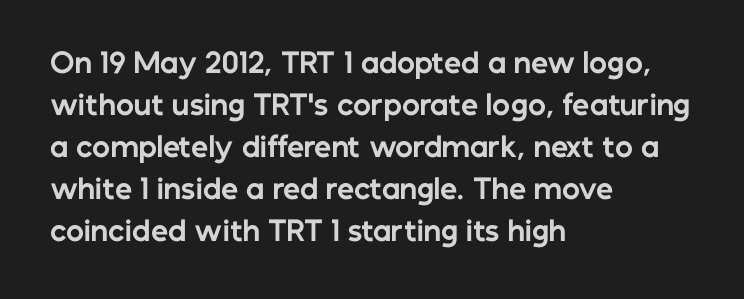
Nothing unusual about the tracking: characters are spaced as the font intends. Layout note: lines flush left. Does the lettering tilt? It doesn't — this is upright. The characters look thick and weighty, a clear bold. If you measured baseline to baseline, you'd find a middling distance. Underlining? Definitely not there.
